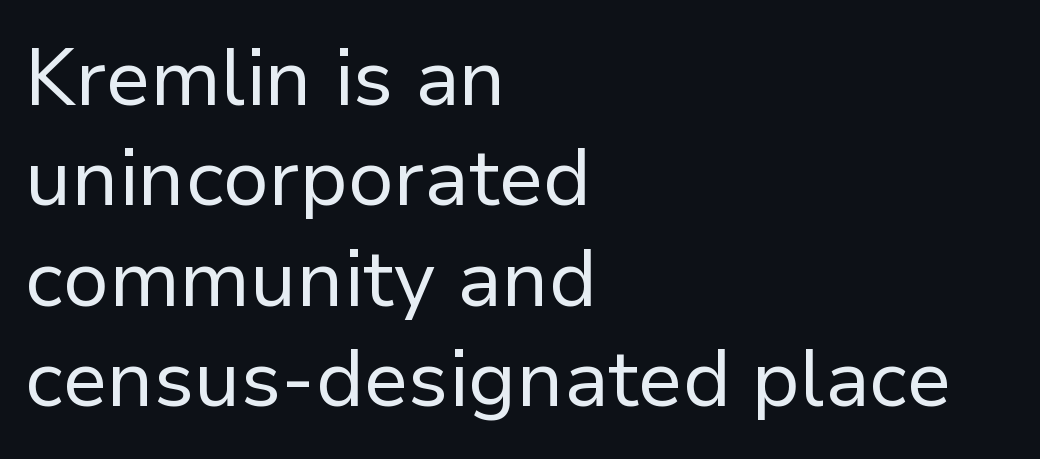
{"serif": "no", "italic": "no", "bold": "no", "weight": "regular", "width": "normal", "stroke_contrast": "low", "x_height": "medium", "monospaced": "no", "underline": "no", "align": "left", "line_spacing": "normal", "line_spacing_ratio": 1.27, "letter_spacing": "normal", "letter_spacing_em": 0.0, "glyph_px": 79}
